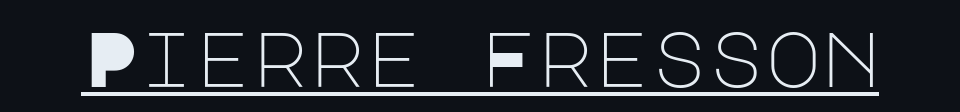
The image shows 77 px light sans-serif type, upright; set normal letter spacing, underlined; low stroke contrast and a large x-height.
